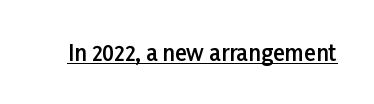
Typesetter's note: demi weight, one step under bold. This sample uses plain, unmodified letter spacing. Honestly, the underline is the first thing you notice here. A typesetter would mark this as roman, not italic.
